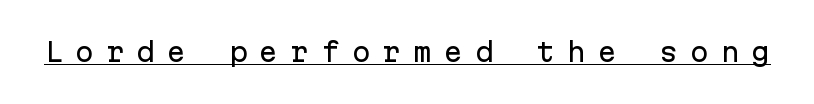
Q: Is the text italic (slanted)? A: No, it is upright.
Q: Is the text underlined? A: Yes.
Q: Is the spacing between letters normal or unusually wide? A: Unusually wide.
